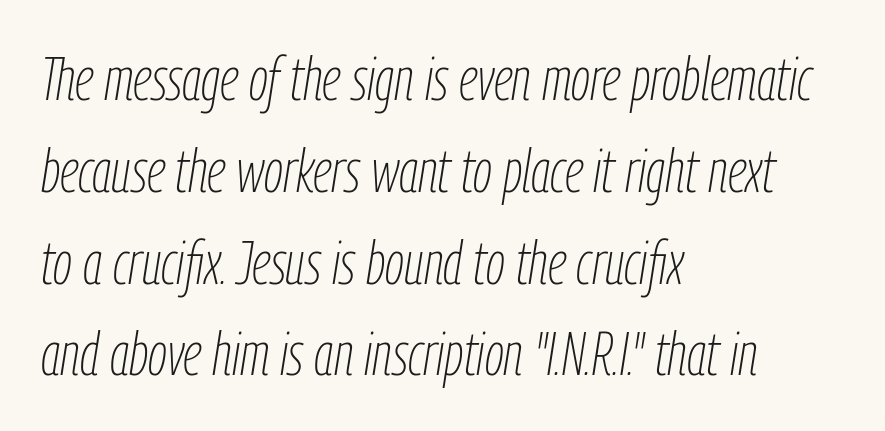
Underlining? Definitely not there. Reading down the column, the eye jumps a familiar distance to each next line. Caption: multi-line text, flush left, ragged right. Compared with typical body copy, the letter spacing here is the same. Think of a printed novel: that variable character pitch is what you see here.
